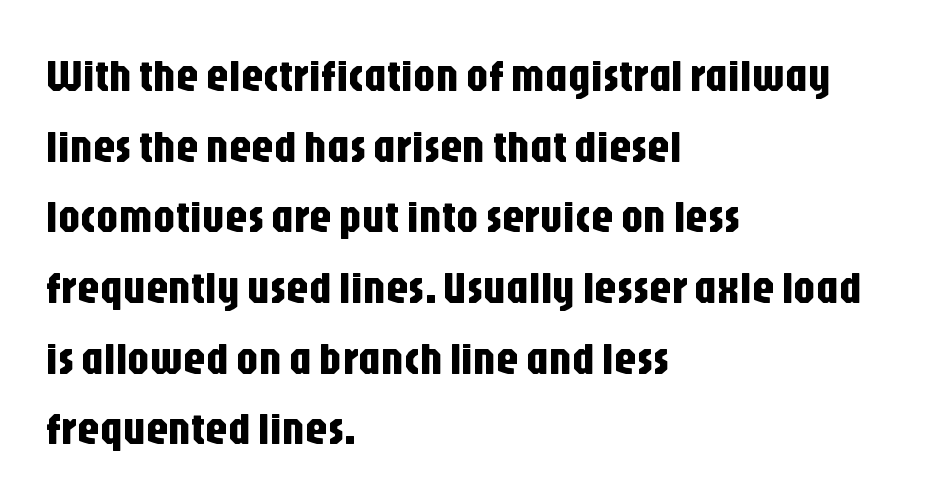
Q: Is the text italic (slanted)? A: No, it is upright.
Q: Is the typeface a serif or a sans-serif typeface? A: Sans-serif.
Q: Is the text underlined? A: No.
Q: How is the paragraph aligned? A: Left-aligned.
Q: Is the spacing between letters normal or unusually wide? A: Normal.
Q: Is the spacing between lines tight, normal or loose? A: Normal.
Q: Width (condensed, normal, or wide)? A: Condensed.
Q: Stroke contrast? A: Low.
Q: x-height? A: Large.
Q: Monospaced? A: No.
